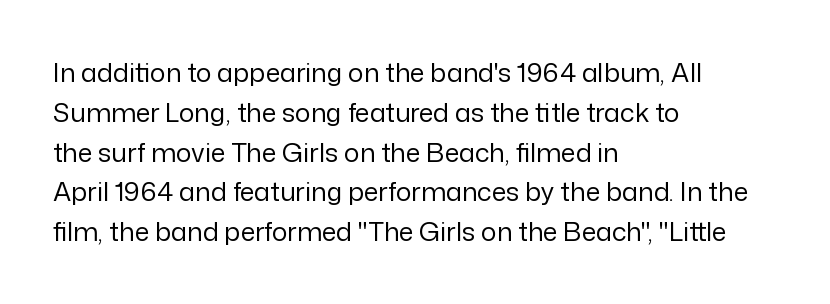
Nobody touched the tracking dial on this one. Line starts are locked; line ends wander. The block of text has a typical density, with ordinary space between rows. The glyphs are unaccompanied by any horizontal stroke below them. Notice how the stems are strictly vertical — no italics here. These glyphs show unthickened strokes, regular width or finer.
